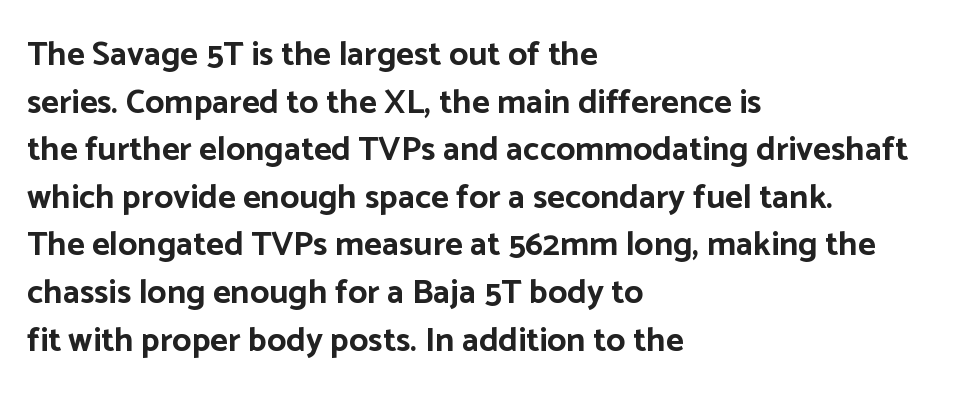
Q: Is the text bold? A: Yes.
Q: Is the text italic (slanted)? A: No, it is upright.
Q: Is the typeface a serif or a sans-serif typeface? A: Sans-serif.
Q: Is the text underlined? A: No.
Q: How is the paragraph aligned? A: Left-aligned.
Q: Is the spacing between letters normal or unusually wide? A: Normal.
Q: Is the spacing between lines tight, normal or loose? A: Normal.
Q: Width (condensed, normal, or wide)? A: Normal.
Q: Stroke contrast? A: Low.
Q: x-height? A: Medium.
Q: Monospaced? A: No.
